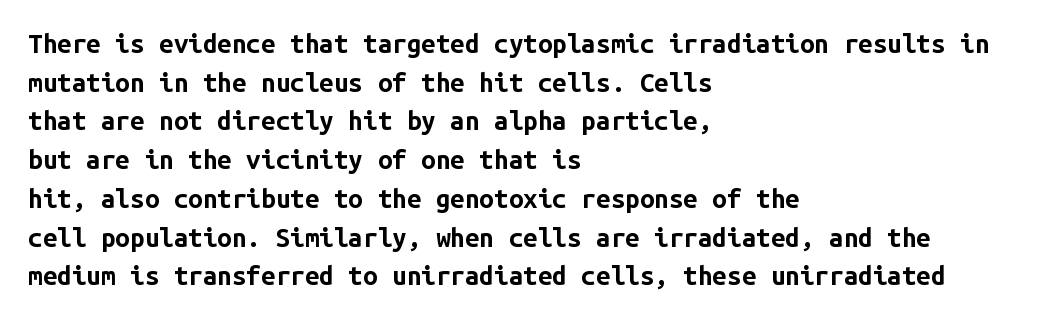
Leading: standard. Glyph-to-glyph distance matches everyday printed text. The face used here has the dense, thick strokes of a bold. These lines stack with their left ends in a neat column.
